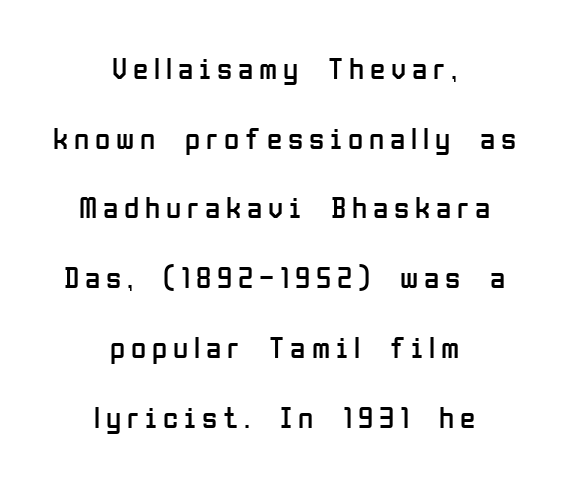
The image shows 31 px regular-weight, condensed sans-serif type, upright; set centered, loose line spacing (2.25x), not underlined; low stroke contrast and a medium x-height.
